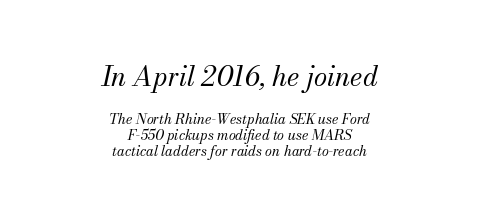
The rendering uses a small line-height, squeezing the rows. The letters are slanted; this is an italic face. Each line is balanced around a shared central axis. The passage shown is not bold in any degree. The earlier block is typeset at a bigger size than the later block. The tracking reads as untouched default to a designer's eye.
